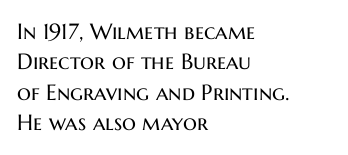
A quiet, ordinary-to-light weight characterises the typeface. The text block is weighted toward the left margin, trailing off unevenly rightward. This rendering leaves character spacing at its baseline value. Characters remain perfectly vertical along every line. The strip under each line holds only bare page.
